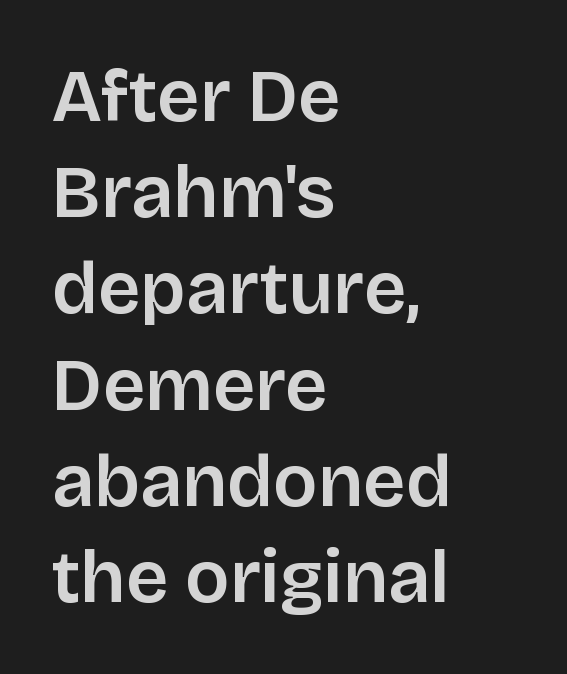
{"serif": "no", "italic": "no", "width": "normal", "stroke_contrast": "low", "x_height": "large", "monospaced": "no", "underline": "no", "align": "left", "line_spacing": "normal", "line_spacing_ratio": 1.3, "letter_spacing": "normal", "letter_spacing_em": 0.0, "glyph_px": 74}
